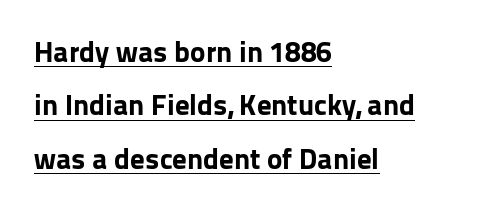
The image shows 29 px bold sans-serif type, upright; set left-aligned, line spacing 1.84x, normal letter spacing, underlined; low stroke contrast and a medium x-height.
